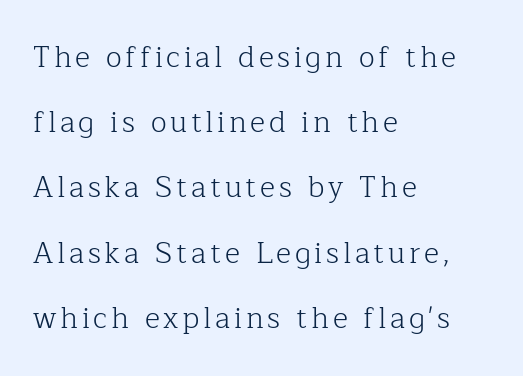
The image shows 29 px light serif type, upright; set left-aligned, loose line spacing (2.25x), not underlined; low stroke contrast and a medium x-height.
